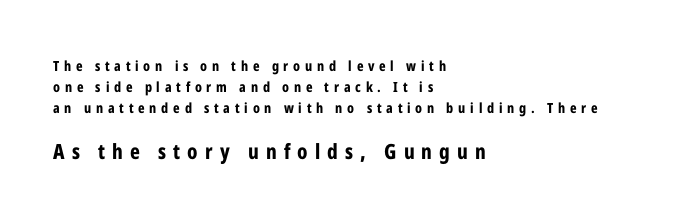
Q: Is the text bold? A: Yes.
Q: Is the text italic (slanted)? A: No, it is upright.
Q: Is the text underlined? A: No.
Q: How is the paragraph aligned? A: Left-aligned.
Q: Is the spacing between letters normal or unusually wide? A: Unusually wide.
Q: Is the spacing between lines tight, normal or loose? A: Normal.
Q: Which block of text is set in a larger size, the first (top) or the second (bottom)? A: The second (bottom) one.
